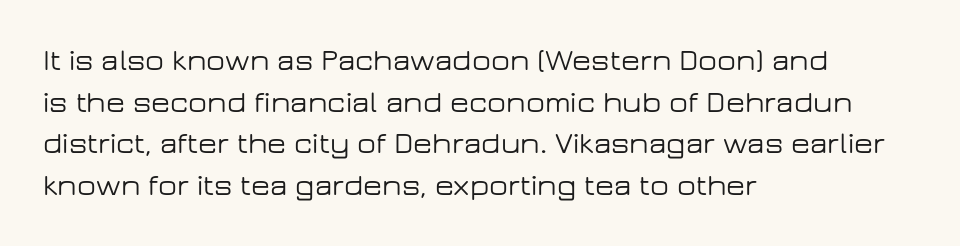
The image shows 31 px wide sans-serif type, upright; set left-aligned, normal line spacing (1.34x), normal letter spacing, not underlined; low stroke contrast and a medium x-height.
